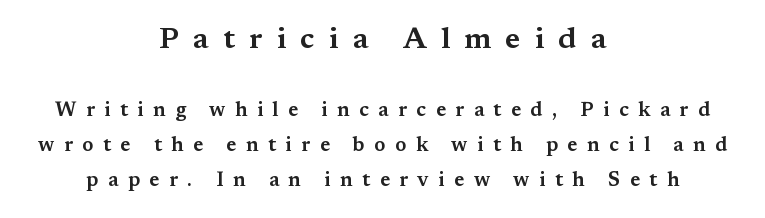
The more generous point size was reserved for the upper chunk. The type sits square on the baseline with zero lean. The rendering inserts visible extra space after every character. The rendering uses natural spacing where letterforms have individual widths. Each line is balanced around a shared central axis.
